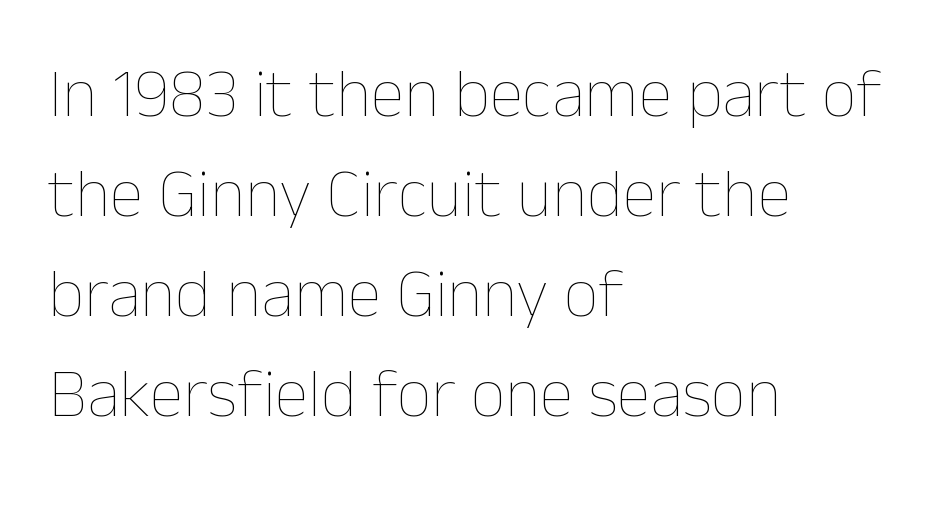
{"italic": "no", "bold": "no", "weight": "thin", "width": "normal", "stroke_contrast": "low", "x_height": "medium", "monospaced": "no", "underline": "no", "align": "left", "line_spacing": "normal", "line_spacing_ratio": 1.45, "letter_spacing": "normal", "letter_spacing_em": 0.0, "glyph_px": 69}
